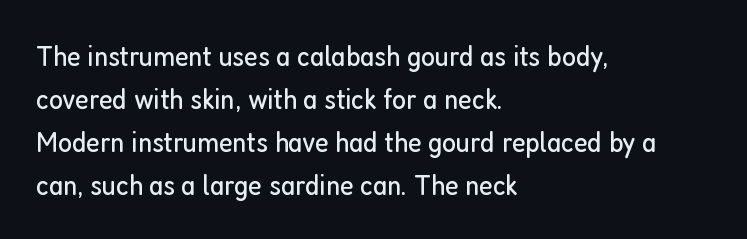
A typesetter would call this proportional, since set widths differ per character. Every stem runs plumb, perpendicular to the baseline. No word sits above an underline. Notice how the passage keeps a crisp vertical edge on the left only.
